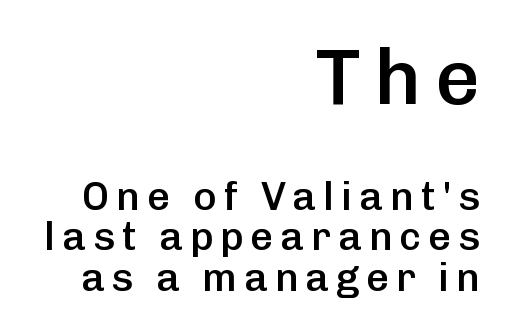
Q: Is the text bold? A: Semi-bold.
Q: Is the text italic (slanted)? A: No, it is upright.
Q: Is the typeface a serif or a sans-serif typeface? A: Sans-serif.
Q: Is the text underlined? A: No.
Q: How is the paragraph aligned? A: Right-aligned.
Q: Is the spacing between lines tight, normal or loose? A: Tight.
Q: Which block of text is set in a larger size, the first (top) or the second (bottom)? A: The first (top) one.
Q: Width (condensed, normal, or wide)? A: Normal.
Q: Stroke contrast? A: Low.
Q: x-height? A: Medium.
Q: Monospaced? A: No.
